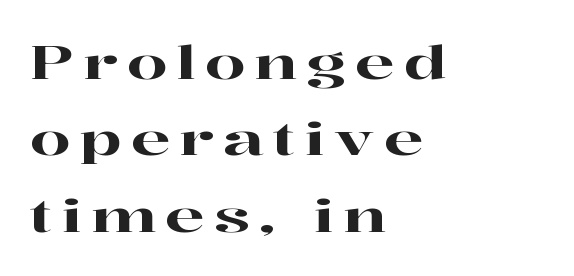
Q: Is the text italic (slanted)? A: No, it is upright.
Q: Is the typeface a serif or a sans-serif typeface? A: Serif.
Q: Is the text underlined? A: No.
Q: How is the paragraph aligned? A: Left-aligned.
Q: Is the spacing between letters normal or unusually wide? A: Unusually wide.
Q: Is the spacing between lines tight, normal or loose? A: Normal.
Q: Width (condensed, normal, or wide)? A: Wide.
Q: Stroke contrast? A: High.
Q: x-height? A: Medium.
Q: Monospaced? A: No.
